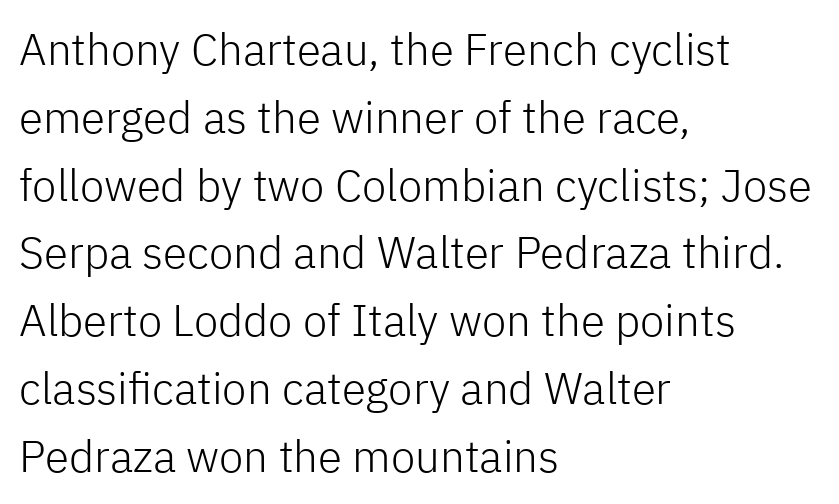
The image shows 44 px light sans-serif type, upright; set left-aligned, normal line spacing (1.54x), normal letter spacing, not underlined; low stroke contrast and a medium x-height.
